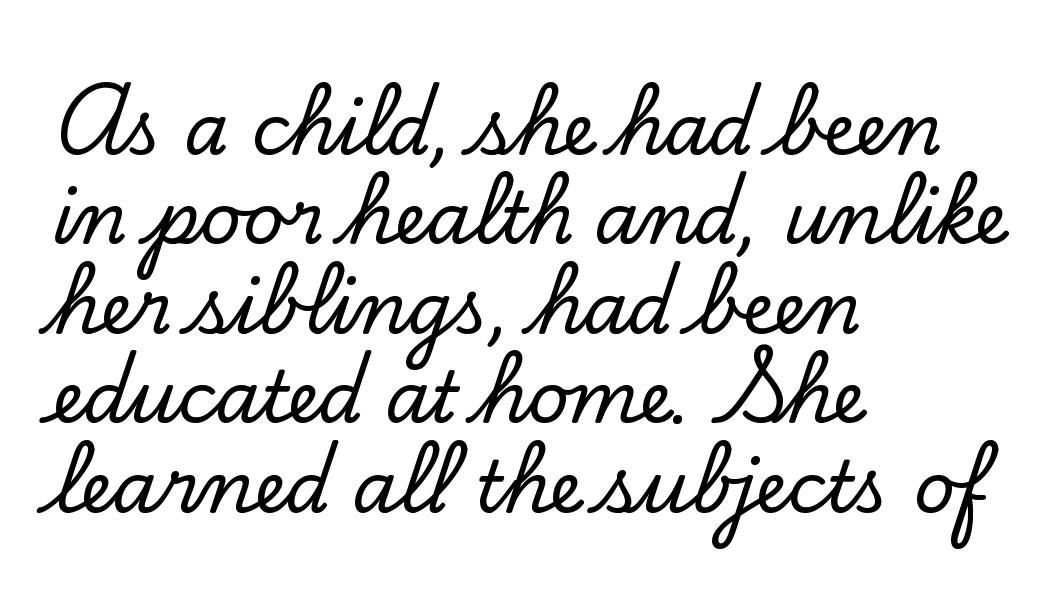
{"serif": "yes", "width": "normal", "stroke_contrast": "low", "x_height": "small", "monospaced": "no", "underline": "no", "align": "left", "line_spacing": "normal", "line_spacing_ratio": 1.26, "letter_spacing": "normal", "letter_spacing_em": 0.0, "glyph_px": 71}
